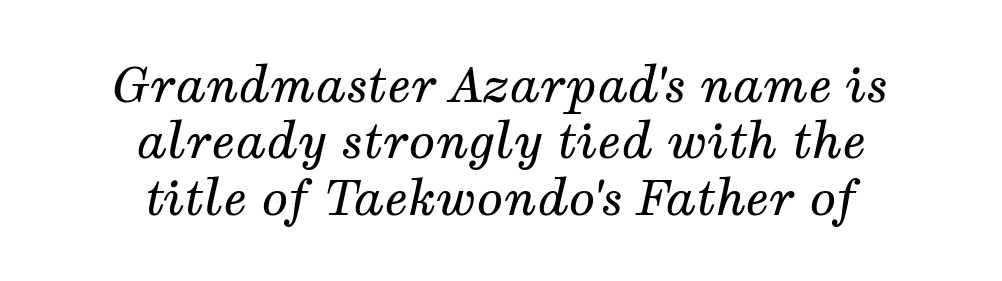
{"serif": "yes", "italic": "yes", "lean": "right", "slant_degrees": 12, "bold": "no", "weight": "regular", "width": "normal", "stroke_contrast": "medium", "x_height": "medium", "monospaced": "no", "underline": "no", "align": "center", "line_spacing": "tight", "line_spacing_ratio": 1.15, "letter_spacing": "normal", "letter_spacing_em": 0.0, "glyph_px": 49}
